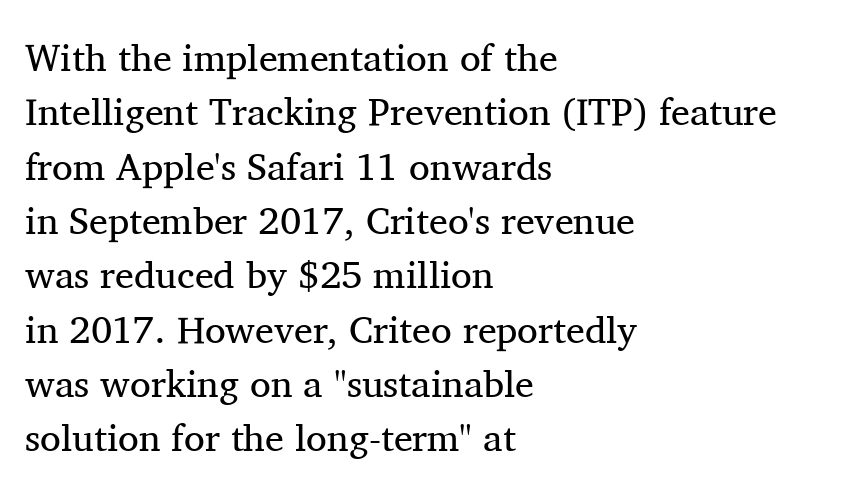
This is not heavy type; no bold has been used. In terms of posture, this sample is upright. The rendering uses natural spacing where letterforms have individual widths. A typesetter would call this zero additional tracking. The font family rendered here belongs to the serif group.
